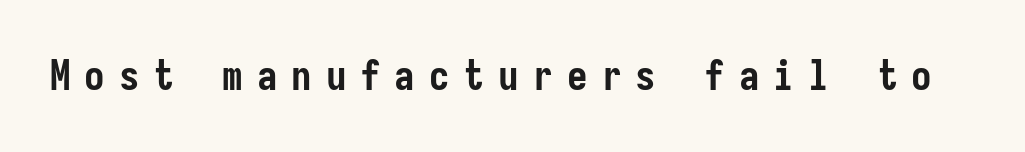
{"serif": "no", "italic": "no", "bold": "yes", "weight": "semibold", "width": "condensed", "stroke_contrast": "low", "x_height": "medium", "underline": "no", "letter_spacing": "wide", "letter_spacing_em": 0.34, "glyph_px": 41}
